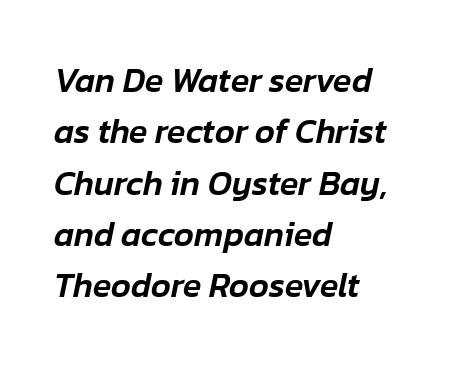
The image shows 34 px text type, italic (leaning right); set left-aligned, normal line spacing (1.51x), normal letter spacing, not underlined; low stroke contrast and a medium x-height.
